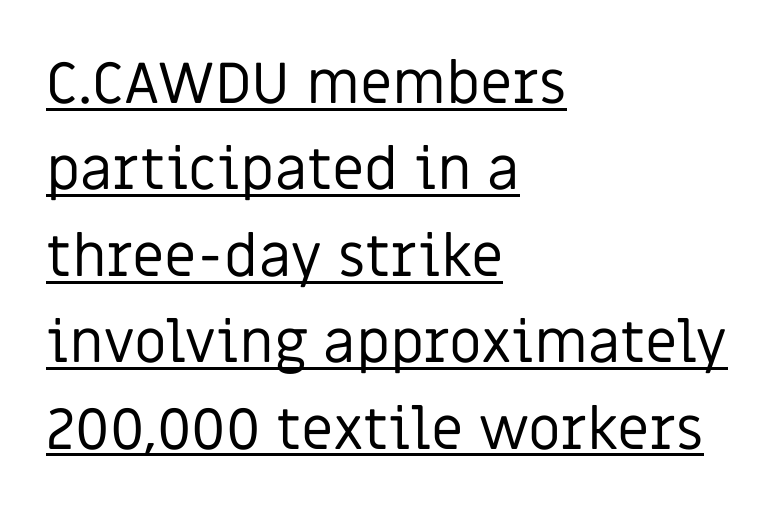
Q: Is the text bold? A: No.
Q: Is the text italic (slanted)? A: No, it is upright.
Q: Is the typeface a serif or a sans-serif typeface? A: Sans-serif.
Q: Is the text underlined? A: Yes.
Q: How is the paragraph aligned? A: Left-aligned.
Q: Is the spacing between letters normal or unusually wide? A: Normal.
Q: Is the spacing between lines tight, normal or loose? A: Normal.
Q: Width (condensed, normal, or wide)? A: Normal.
Q: Stroke contrast? A: Low.
Q: x-height? A: Large.
Q: Monospaced? A: No.
